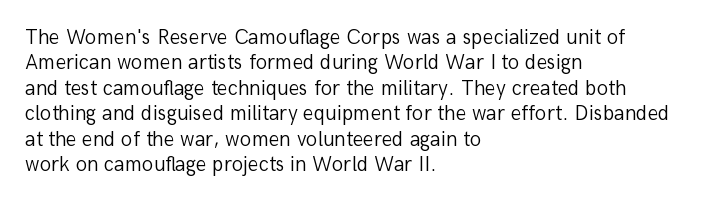
The image shows 21 px text type, upright; set left-aligned, line spacing 1.21x, normal letter spacing, not underlined.
